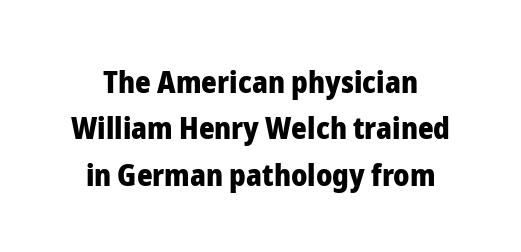
Varying glyph widths throughout — classic text-font behaviour. Regarding leading, the lines here are spaced in the standard way. These lines keep a tight, regular rhythm from letter to letter. Type without underlining. You can tell it's not italic because the verticals are truly vertical.
